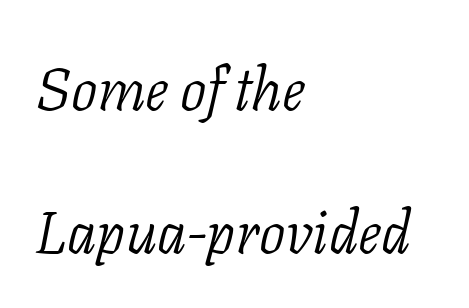
Q: Is the text bold? A: No.
Q: Is the text italic (slanted)? A: Yes, it leans right by about 11 degrees.
Q: Is the typeface a serif or a sans-serif typeface? A: Serif.
Q: Is the text underlined? A: No.
Q: How is the paragraph aligned? A: Left-aligned.
Q: Is the spacing between letters normal or unusually wide? A: Normal.
Q: Is the spacing between lines tight, normal or loose? A: Loose.
Q: Width (condensed, normal, or wide)? A: Normal.
Q: Stroke contrast? A: Low.
Q: x-height? A: Medium.
Q: Monospaced? A: No.
